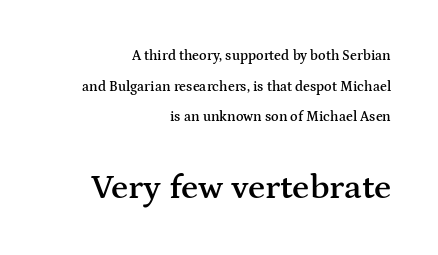
A typesetter would call this proportional, since set widths differ per character. Characters remain perfectly vertical along every line. Type size steps up from the first block to the second. The typesetter chose a ragged-left arrangement here. Note: serifs present on the glyphs.
